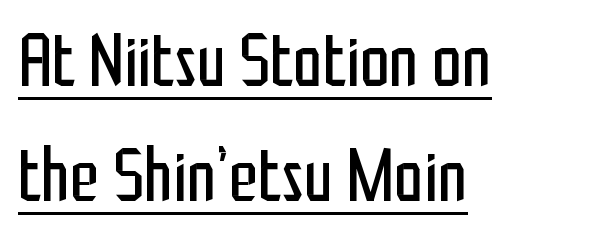
The rendering uses the underline text-decoration. Is this a fixed-width face? No — the glyphs have proportional, varying widths. The passage is arranged the way most books set body copy — flush left. Standard letterfit; no display-style spreading of the glyphs.
